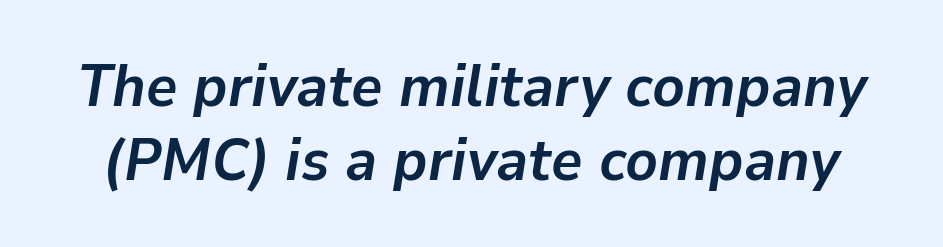
The image shows 60 px semibold type, italic (leaning right); set line spacing 1.23x, normal letter spacing, not underlined; low stroke contrast and a medium x-height.
